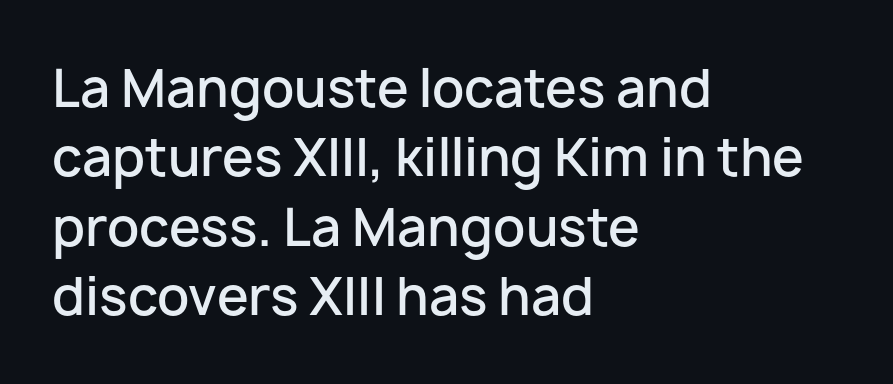
Tracking here is standard; glyphs follow each other at the usual distance. The passage shown is typed in a proportional face where columns would drift. Every stem runs plumb, perpendicular to the baseline. Are there feet on the stems? There aren't — it's a sans. The passage shown is not underscored anywhere. Typeset ragged right — the left edge is the straight one.
